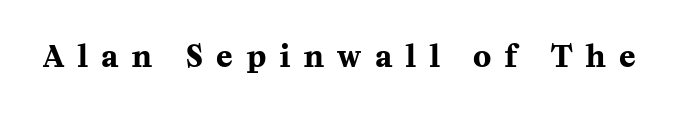
{"serif": "yes", "italic": "no", "bold": "yes", "weight": "bold", "width": "normal", "stroke_contrast": "medium", "x_height": "medium", "monospaced": "no", "underline": "no", "letter_spacing": "wide", "letter_spacing_em": 0.46, "glyph_px": 30}
